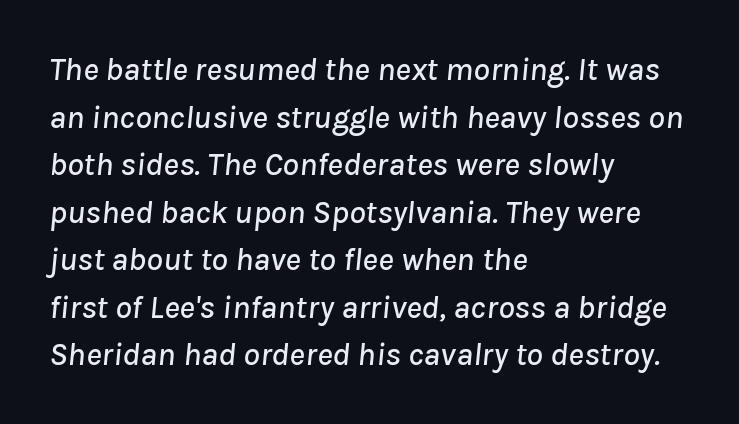
Q: Is the text italic (slanted)? A: Yes, it leans right by about 8 degrees.
Q: Is the text underlined? A: No.
Q: How is the paragraph aligned? A: Left-aligned.
Q: Is the spacing between letters normal or unusually wide? A: Normal.
Q: Is the spacing between lines tight, normal or loose? A: Normal.
Q: Width (condensed, normal, or wide)? A: Normal.
Q: Stroke contrast? A: Low.
Q: x-height? A: Medium.
Q: Monospaced? A: No.
